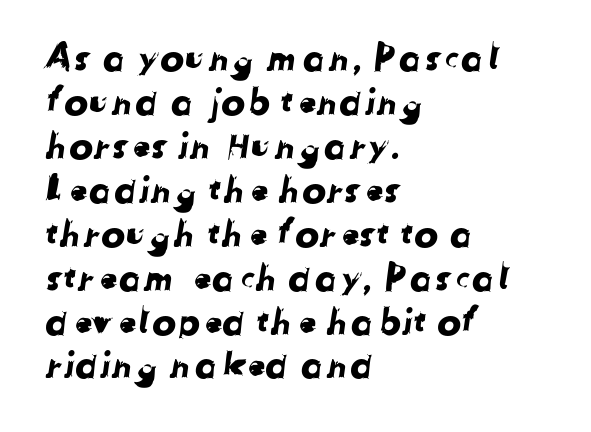
Casual observation: everything's shoved over to the left. Each word holds together tightly as a unit, with standard inter-letter gaps. I'd call this a sans setting — the letters go barefoot. Here the designer chose a conventional face with non-uniform glyph widths.
